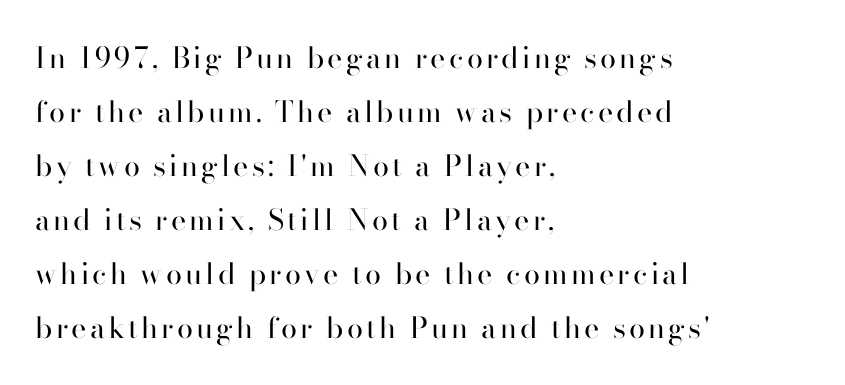
You can tell from the footed stems that serif type was used. Short and long lines alike share a common starting point at left. Heaviness? Minimal to ordinary, like unemphasized prose. Posture: vertical.
